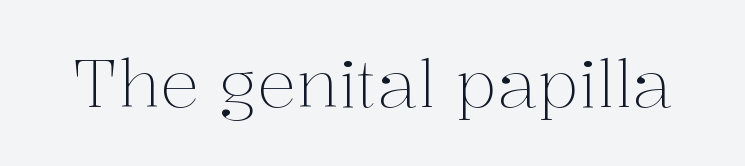
{"serif": "yes", "italic": "no", "bold": "no", "weight": "light", "width": "normal", "stroke_contrast": "medium", "x_height": "medium", "monospaced": "no", "underline": "no", "letter_spacing": "normal", "letter_spacing_em": 0.0, "glyph_px": 65}
